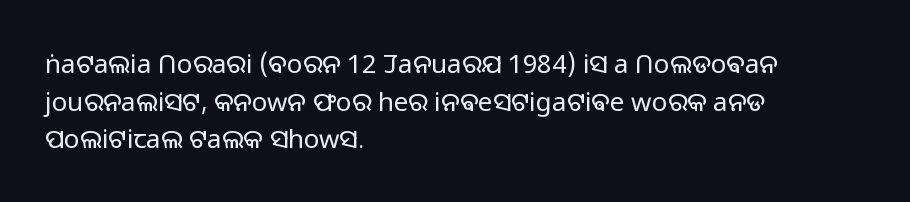
This sample is left-justified, so line endings fall wherever the words run out. Short note: letters normally spaced. These lines were composed using upright roman letters. Nothing heavy about these letters — not bold at all. The glyphs are unaccompanied by any horizontal stroke below them. Quick note: interline space is typical.
